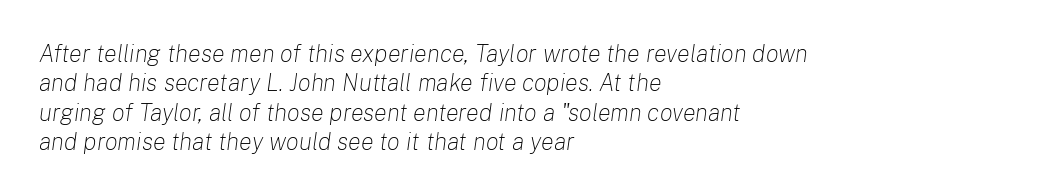
Caption: standard tracking, unaltered. Only glyphs here, with clear space below each row. Visually the block forms a straight wall on the left and a jagged coastline on the right. Notice how the stems are inclined rather than vertical — that's the hallmark of italics.
